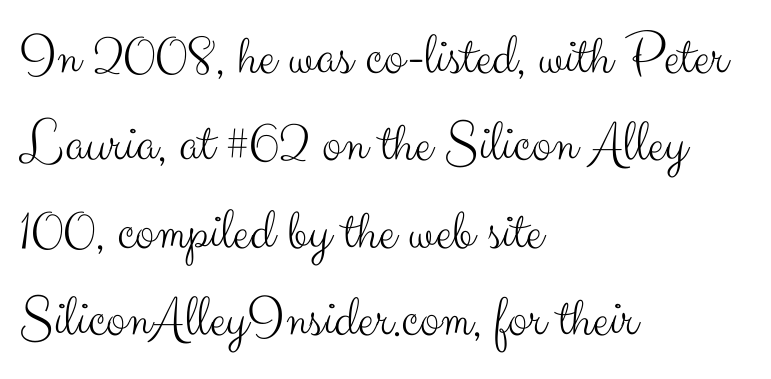
Q: Is the text bold? A: No.
Q: Is the text italic (slanted)? A: Yes.
Q: Is the typeface a serif or a sans-serif typeface? A: Sans-serif.
Q: Is the text underlined? A: No.
Q: How is the paragraph aligned? A: Left-aligned.
Q: Is the spacing between letters normal or unusually wide? A: Normal.
Q: Is the spacing between lines tight, normal or loose? A: Normal.
Q: Width (condensed, normal, or wide)? A: Normal.
Q: Stroke contrast? A: Medium.
Q: x-height? A: Small.
Q: Monospaced? A: No.
